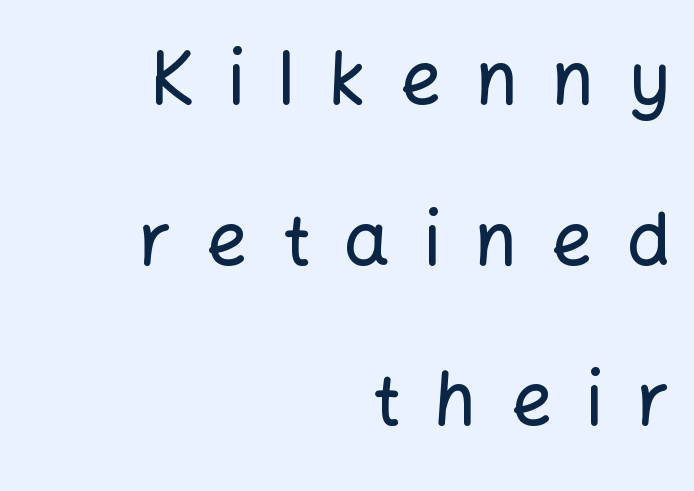
Leftover space on each line is placed entirely before the opening word. Are there feet on the stems? There aren't — it's a sans. The area under the type is left untouched. Looks like regular typesetting: each glyph gets only the width it needs. The lettering stays uniformly vertical, giving the passage a roman look.
